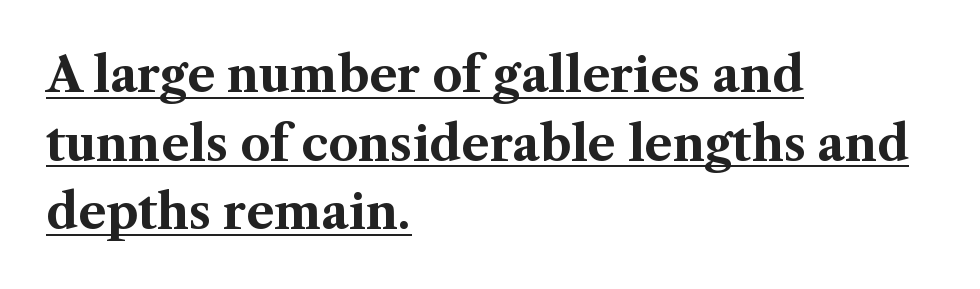
Q: Is the text bold? A: Yes.
Q: Is the text italic (slanted)? A: No, it is upright.
Q: Is the typeface a serif or a sans-serif typeface? A: Serif.
Q: Is the text underlined? A: Yes.
Q: How is the paragraph aligned? A: Left-aligned.
Q: Is the spacing between letters normal or unusually wide? A: Normal.
Q: Is the spacing between lines tight, normal or loose? A: Normal.
Q: Width (condensed, normal, or wide)? A: Normal.
Q: Stroke contrast? A: Medium.
Q: x-height? A: Medium.
Q: Monospaced? A: No.
